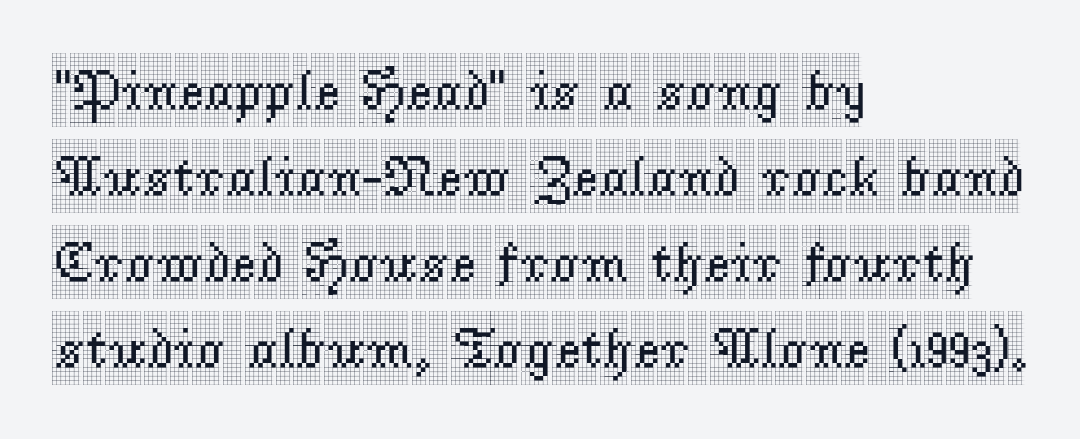
Are there feet on the stems? There are — it's a serif. If you drew a ruler down the left edge, every line would touch it. Notice how the stems are strictly vertical — no italics here. Proportional: the letters do not fall into vertical columns. Short note: letters normally spaced. Whoever set this chose a conventional vertical rhythm.
